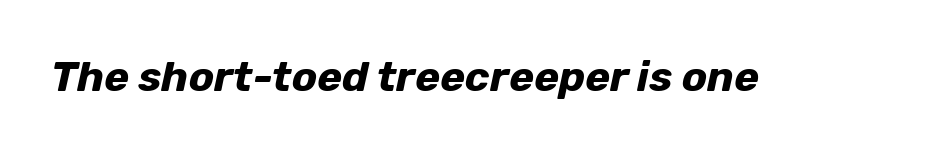
The image shows 42 px bold type, italic (leaning right); set normal letter spacing, not underlined; low stroke contrast and a medium x-height.
